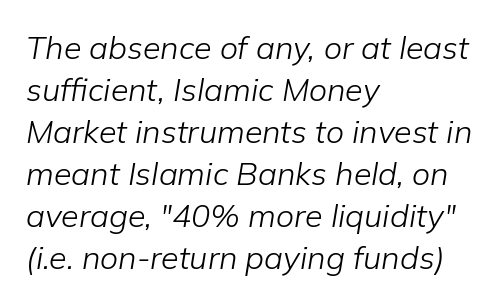
The image shows 32 px light type, italic (leaning right); set left-aligned, normal line spacing (1.31x), normal letter spacing, not underlined; low stroke contrast and a medium x-height.
